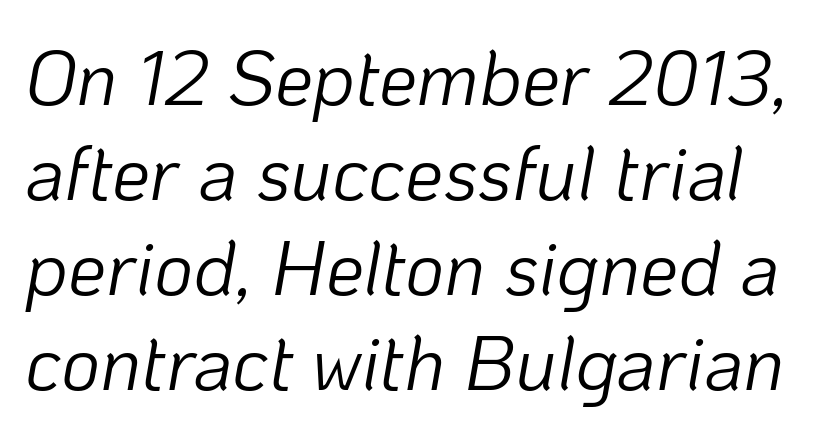
Q: Is the text bold? A: No.
Q: Is the text italic (slanted)? A: Yes, it leans right by about 10 degrees.
Q: Is the text underlined? A: No.
Q: Is the spacing between letters normal or unusually wide? A: Normal.
Q: Is the spacing between lines tight, normal or loose? A: Normal.
Q: Width (condensed, normal, or wide)? A: Normal.
Q: Stroke contrast? A: Low.
Q: x-height? A: Medium.
Q: Monospaced? A: No.
